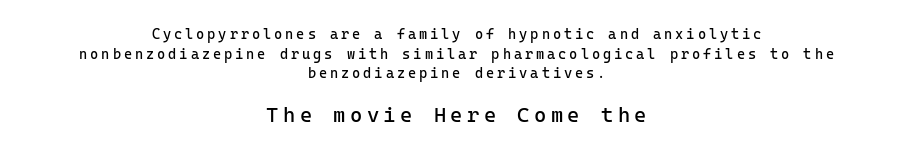
{"italic": "no", "bold": "no", "underline": "no", "align": "center", "line_spacing": "normal", "line_spacing_ratio": 1.4, "letter_spacing": "wide", "letter_spacing_em": 0.21, "larger_block": "second", "size_ratio": 1.5, "glyph_px": 21}
